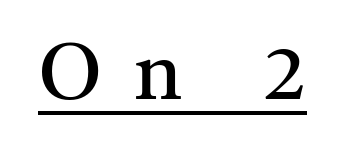
Q: Is the text bold? A: No.
Q: Is the text italic (slanted)? A: No, it is upright.
Q: Is the typeface a serif or a sans-serif typeface? A: Serif.
Q: Is the text underlined? A: Yes.
Q: Is the spacing between letters normal or unusually wide? A: Unusually wide.
Q: Width (condensed, normal, or wide)? A: Normal.
Q: Stroke contrast? A: Medium.
Q: x-height? A: Medium.
Q: Monospaced? A: No.
